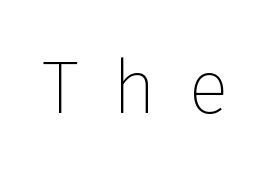
{"serif": "no", "italic": "no", "bold": "no", "weight": "thin", "width": "normal", "stroke_contrast": "low", "x_height": "medium", "monospaced": "no", "underline": "no", "letter_spacing": "wide", "letter_spacing_em": 0.45, "glyph_px": 75}
